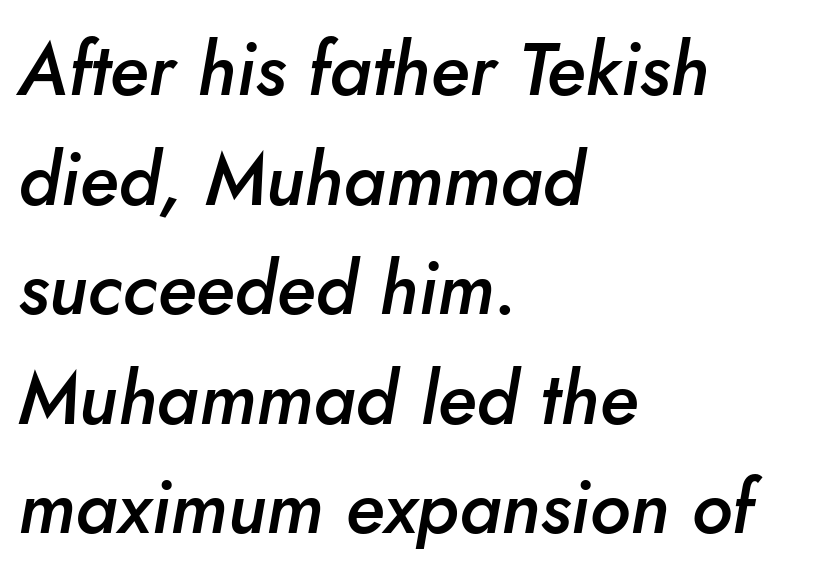
The image shows 74 px semibold type, italic (leaning right); set left-aligned, normal line spacing (1.48x), normal letter spacing, not underlined; low stroke contrast and a small x-height.
